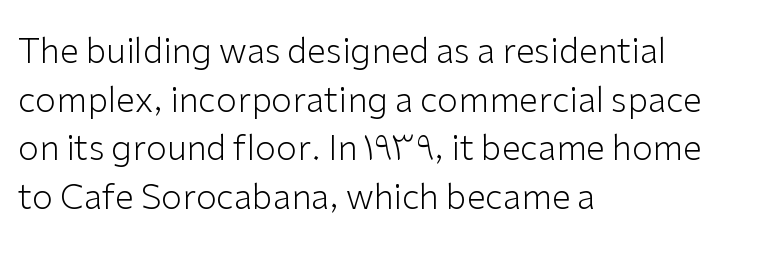
The image shows 34 px light sans-serif type, upright; set left-aligned, normal line spacing (1.43x), normal letter spacing, not underlined; low stroke contrast and a medium x-height.
